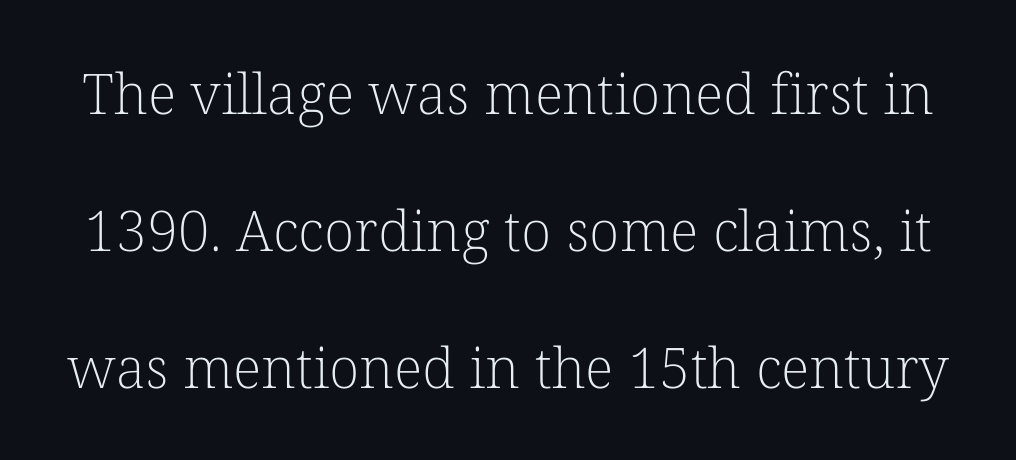
{"serif": "yes", "italic": "no", "bold": "no", "weight": "light", "width": "normal", "stroke_contrast": "low", "x_height": "medium", "monospaced": "no", "underline": "no", "line_spacing": "loose", "line_spacing_ratio": 2.45, "letter_spacing": "normal", "letter_spacing_em": 0.0, "glyph_px": 56}
